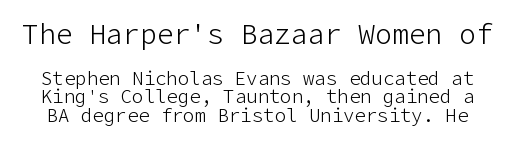
You could barely slide anything between these rows. The earlier block is typeset at a bigger size than the later block. The specimen omits any rule beneath the text block's lines. Letter spacing: default.
